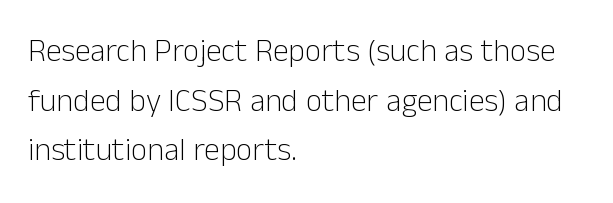
Q: Is the text bold? A: No.
Q: Is the text italic (slanted)? A: No, it is upright.
Q: Is the typeface a serif or a sans-serif typeface? A: Sans-serif.
Q: Is the text underlined? A: No.
Q: How is the paragraph aligned? A: Left-aligned.
Q: Is the spacing between letters normal or unusually wide? A: Normal.
Q: Is the spacing between lines tight, normal or loose? A: Normal.
Q: Width (condensed, normal, or wide)? A: Normal.
Q: Stroke contrast? A: Low.
Q: x-height? A: Medium.
Q: Monospaced? A: No.
